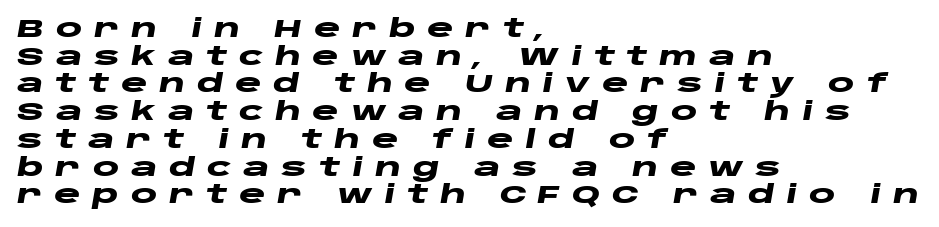
Q: Is the text bold? A: Yes.
Q: Is the text italic (slanted)? A: Yes, it leans right by about 10 degrees.
Q: Is the text underlined? A: No.
Q: How is the paragraph aligned? A: Left-aligned.
Q: Is the spacing between letters normal or unusually wide? A: Unusually wide.
Q: Is the spacing between lines tight, normal or loose? A: Tight.
